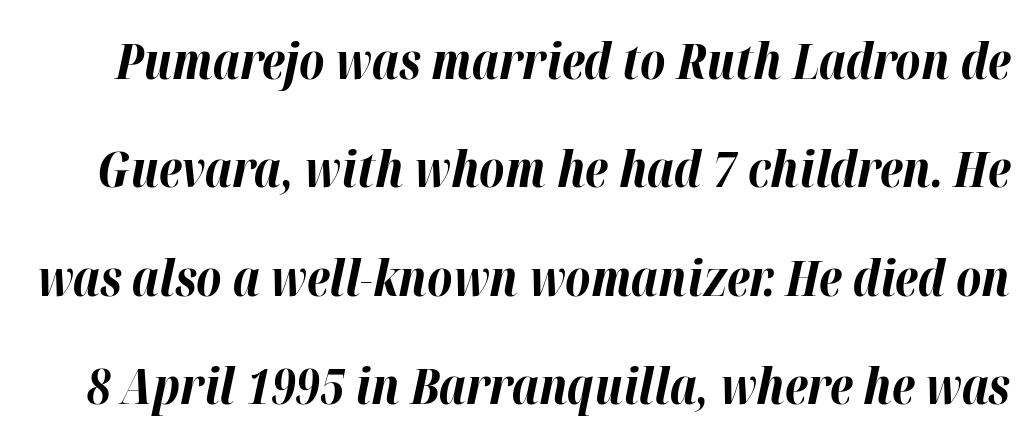
The image shows 49 px bold type, italic (leaning right); set loose line spacing (2.21x), normal letter spacing, not underlined; high stroke contrast and a medium x-height.
